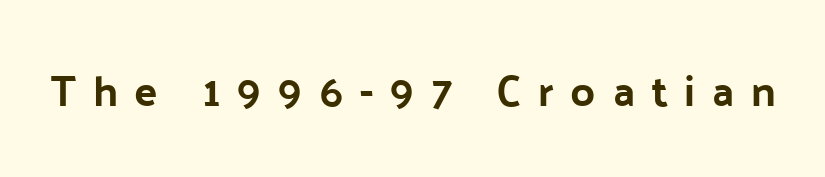
{"serif": "no", "italic": "no", "bold": "yes", "weight": "bold", "width": "normal", "stroke_contrast": "low", "x_height": "medium", "monospaced": "no", "underline": "no", "letter_spacing": "wide", "letter_spacing_em": 0.39, "glyph_px": 43}
